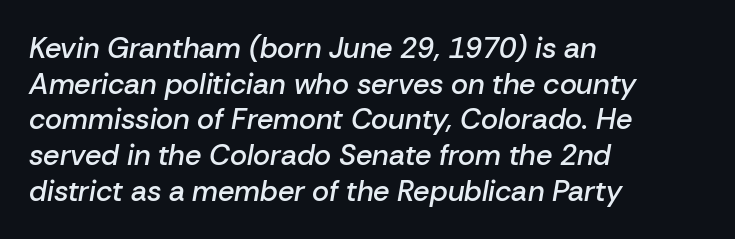
The image shows 29 px semibold type, italic (leaning right); set left-aligned, line spacing 1.23x, normal letter spacing, not underlined; low stroke contrast and a medium x-height.
